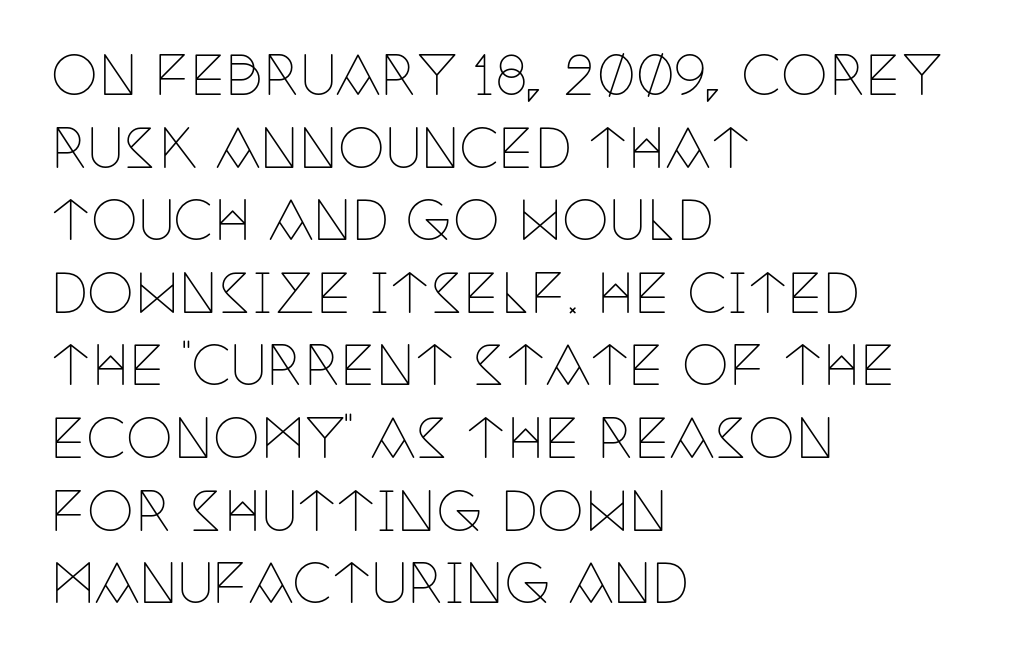
Small tapered or slab feet sit at the stroke ends, so this counts as serif. No chunkiness to these letters — they're not bold. Nobody touched the tracking dial on this one. Rows of type keep a routine distance in the vertical direction. The passage shown is typed in a proportional face where columns would drift. Typeset ragged right — the left edge is the straight one.
